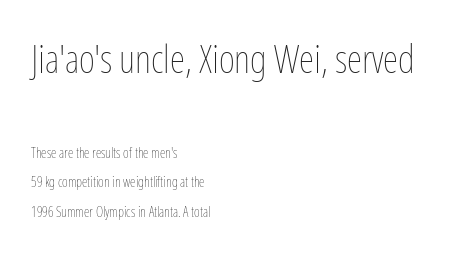
{"italic": "no", "bold": "no", "weight": "thin", "width": "condensed", "stroke_contrast": "low", "x_height": "medium", "monospaced": "no", "underline": "no", "align": "left", "line_spacing": "loose", "line_spacing_ratio": 2.08, "letter_spacing": "normal", "letter_spacing_em": 0.0, "larger_block": "first", "size_ratio": 2.79, "glyph_px": 39}
